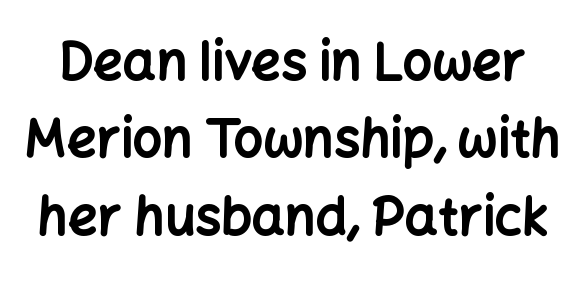
Q: Is the text bold? A: Yes.
Q: Is the text italic (slanted)? A: No, it is upright.
Q: Is the typeface a serif or a sans-serif typeface? A: Sans-serif.
Q: Is the text underlined? A: No.
Q: Is the spacing between letters normal or unusually wide? A: Normal.
Q: Is the spacing between lines tight, normal or loose? A: Normal.
Q: Width (condensed, normal, or wide)? A: Normal.
Q: Stroke contrast? A: Low.
Q: x-height? A: Medium.
Q: Monospaced? A: No.
